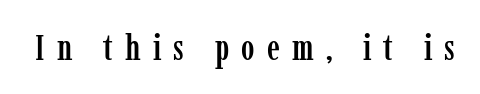
Q: Is the text italic (slanted)? A: No, it is upright.
Q: Is the typeface a serif or a sans-serif typeface? A: Serif.
Q: Is the text underlined? A: No.
Q: Is the spacing between letters normal or unusually wide? A: Unusually wide.
Q: Width (condensed, normal, or wide)? A: Condensed.
Q: Stroke contrast? A: Low.
Q: x-height? A: Medium.
Q: Monospaced? A: No.
